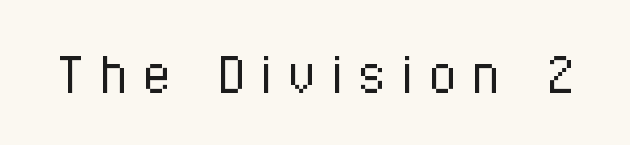
The glyphs in this specimen are sans serif. The rendering uses natural spacing where letterforms have individual widths. Just letters on the line, the space beneath them empty. A typesetter would mark this as roman, not italic.
